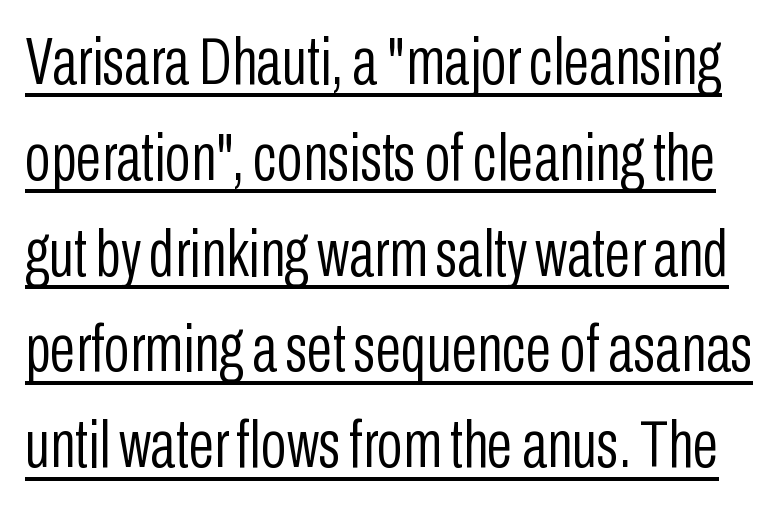
The image shows 67 px light, condensed sans-serif type, upright; set normal line spacing (1.43x), normal letter spacing, underlined; low stroke contrast and a medium x-height.
